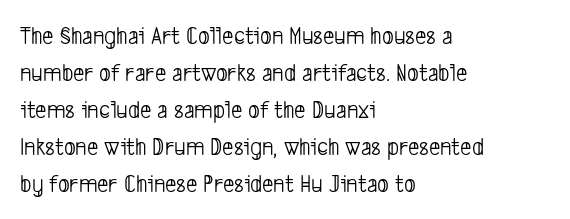
{"bold": "no", "underline": "no", "align": "left", "line_spacing": "normal", "line_spacing_ratio": 1.48, "letter_spacing": "normal", "letter_spacing_em": 0.0, "glyph_px": 25}
